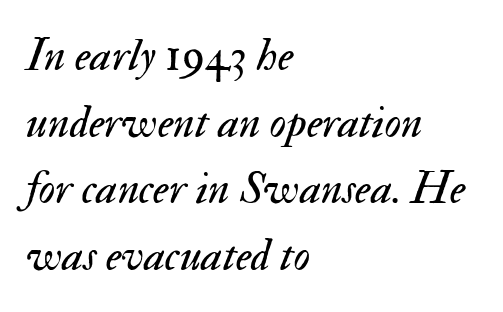
The image shows 46 px regular-weight type, italic (leaning right); set left-aligned, normal line spacing (1.45x), normal letter spacing, not underlined; medium stroke contrast and a small x-height.
